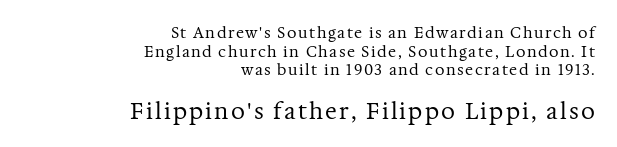
One-word summary of the alignment: right. It's the straight-up-and-down kind of type. Is there much room between lines? A standard amount, neither cramped nor airy. The later block is typeset at a bigger size than the earlier block.
